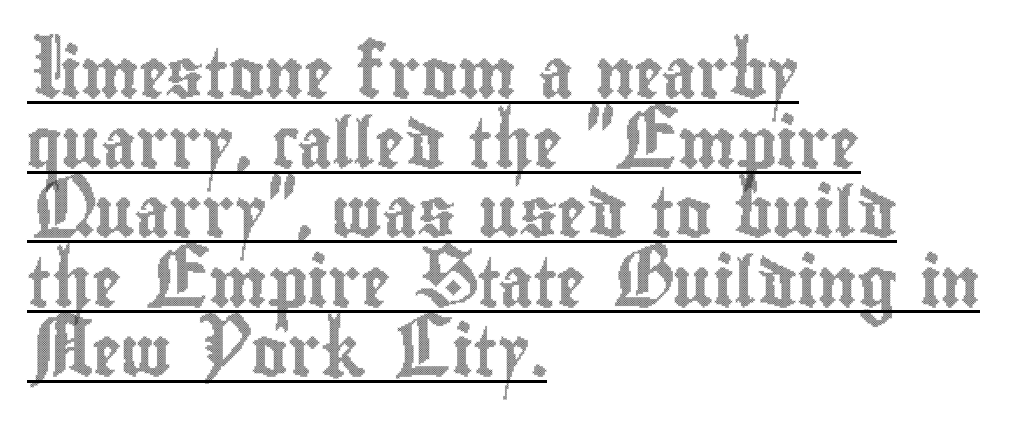
Here the designer chose a conventional face with non-uniform glyph widths. Students, observe: this is what conventionally led text looks like. Designer's note — italics off, roman on. Caption: standard tracking, unaltered.
